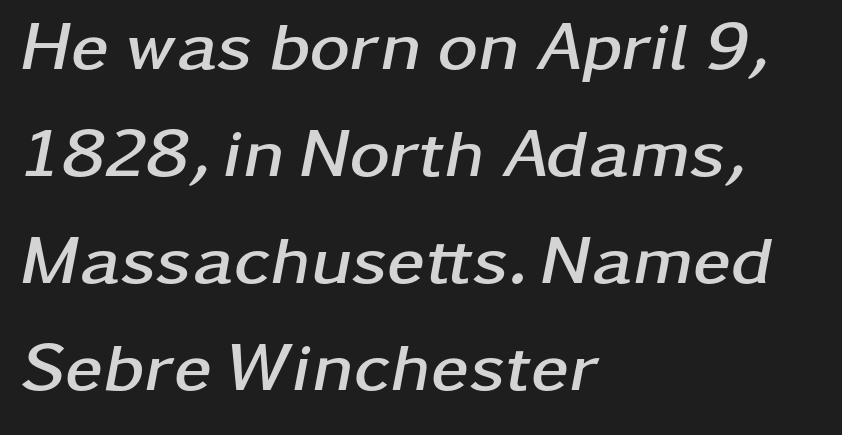
The image shows 69 px semibold, wide type, italic (leaning right); set left-aligned, normal line spacing (1.55x), normal letter spacing, not underlined; low stroke contrast and a medium x-height.
